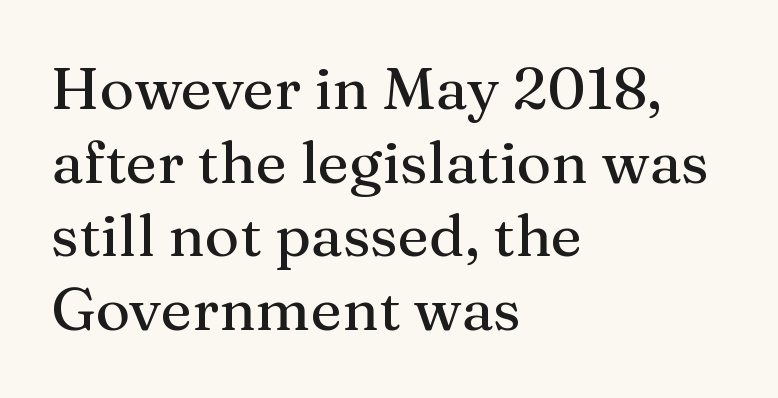
Q: Is the text italic (slanted)? A: No, it is upright.
Q: Is the typeface a serif or a sans-serif typeface? A: Serif.
Q: Is the text underlined? A: No.
Q: How is the paragraph aligned? A: Left-aligned.
Q: Is the spacing between letters normal or unusually wide? A: Normal.
Q: Is the spacing between lines tight, normal or loose? A: Normal.
Q: Width (condensed, normal, or wide)? A: Normal.
Q: Stroke contrast? A: Medium.
Q: x-height? A: Medium.
Q: Monospaced? A: No.
